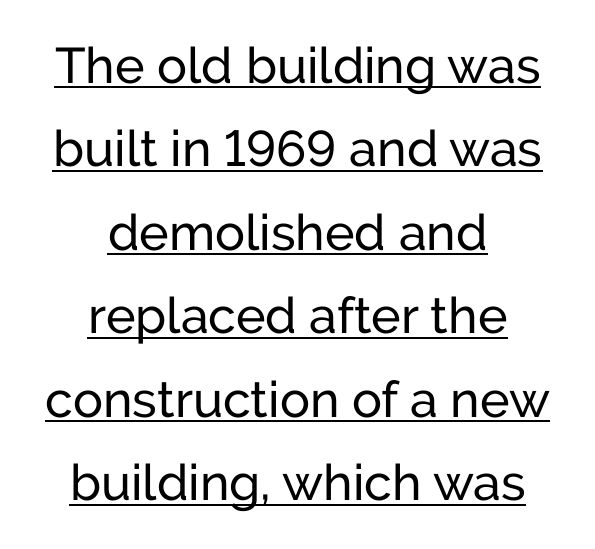
Q: Is the text bold? A: No.
Q: Is the text italic (slanted)? A: No, it is upright.
Q: Is the typeface a serif or a sans-serif typeface? A: Sans-serif.
Q: Is the text underlined? A: Yes.
Q: How is the paragraph aligned? A: Centered.
Q: Is the spacing between letters normal or unusually wide? A: Normal.
Q: Is the spacing between lines tight, normal or loose? A: Normal.
Q: Width (condensed, normal, or wide)? A: Normal.
Q: Stroke contrast? A: Low.
Q: x-height? A: Medium.
Q: Monospaced? A: No.
